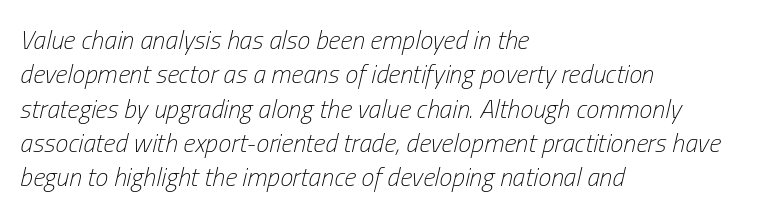
Heaviness? Minimal to ordinary, like unemphasized prose. Between one letter and the next there's only the usual sliver of space. The axis of the letterforms is tilted away from vertical. Regarding leading, the lines here are spaced in the standard way. Decoration check: the copy has no underline.
